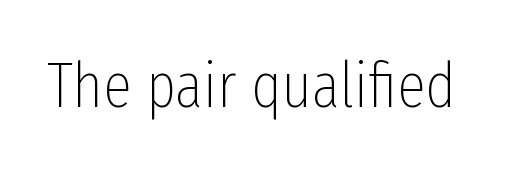
Q: Is the text bold? A: No.
Q: Is the text italic (slanted)? A: No, it is upright.
Q: Is the typeface a serif or a sans-serif typeface? A: Sans-serif.
Q: Is the text underlined? A: No.
Q: Is the spacing between letters normal or unusually wide? A: Normal.
Q: Width (condensed, normal, or wide)? A: Condensed.
Q: Stroke contrast? A: Low.
Q: x-height? A: Medium.
Q: Monospaced? A: No.
